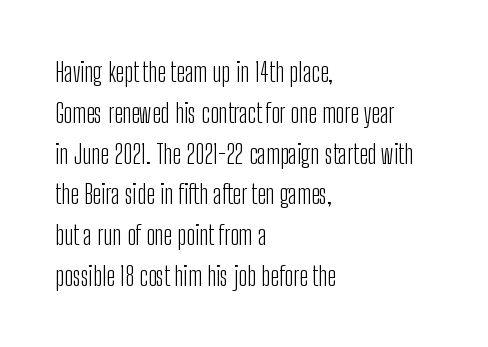
{"italic": "no", "bold": "no", "underline": "no", "align": "left", "line_spacing": "normal", "line_spacing_ratio": 1.51, "letter_spacing": "normal", "letter_spacing_em": 0.0, "glyph_px": 27}
